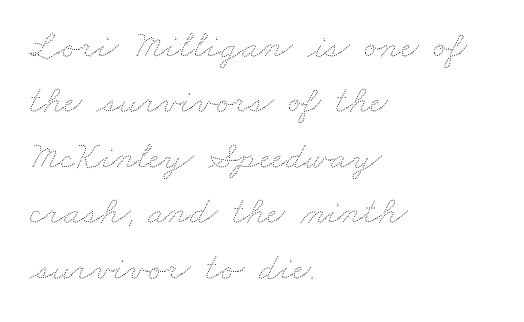
The image shows 39 px thin, wide type; set left-aligned, normal line spacing (1.42x), normal letter spacing, not underlined; medium stroke contrast and a small x-height.
